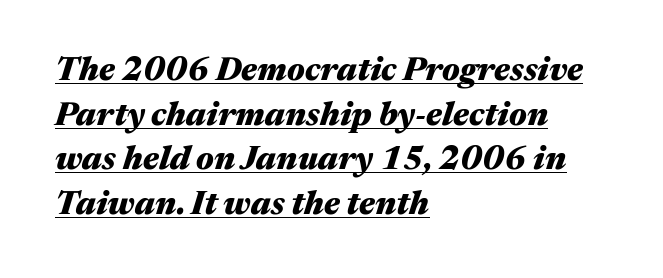
Italic? Definitely — the glyphs are oblique. Looks like regular typesetting: each glyph gets only the width it needs. The paragraph shown leans on its left margin. Compared with typical body copy, the letter spacing here is the same. A dark, heavy texture on the line: the type is bold.
